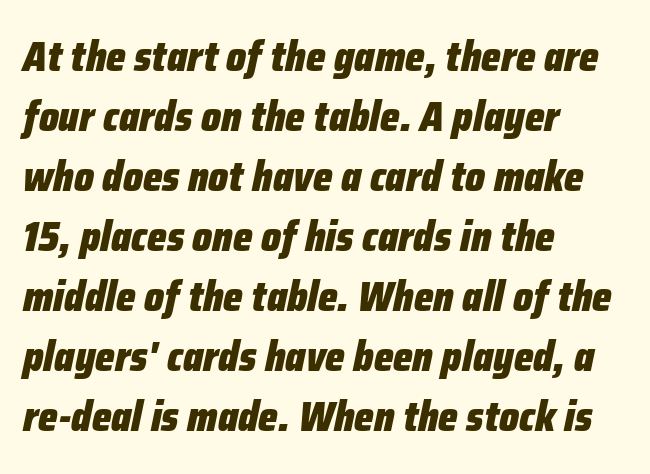
{"italic": "yes", "lean": "right", "slant_degrees": 12, "bold": "yes", "weight": "heavy", "width": "condensed", "stroke_contrast": "low", "x_height": "medium", "monospaced": "no", "underline": "no", "align": "left", "line_spacing": "normal", "line_spacing_ratio": 1.43, "letter_spacing": "normal", "letter_spacing_em": 0.0, "glyph_px": 42}
